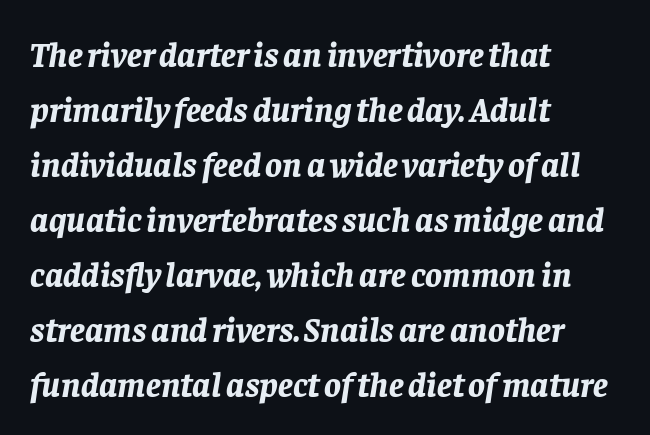
The image shows 35 px bold type, italic (leaning right); set left-aligned, normal line spacing (1.57x), normal letter spacing, not underlined; low stroke contrast and a large x-height.
